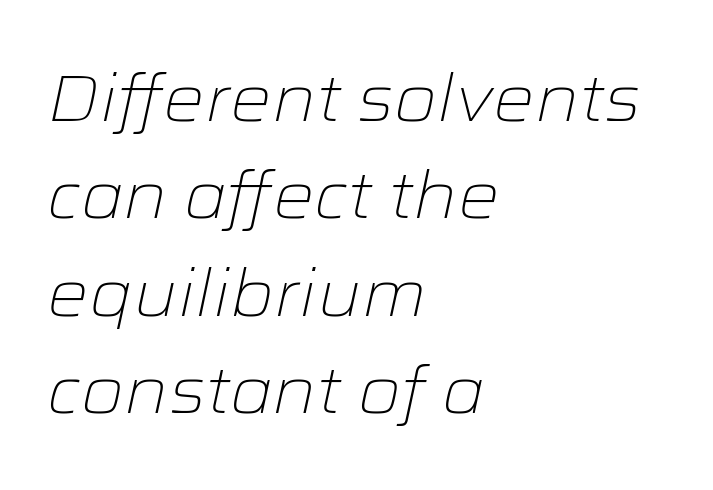
{"italic": "yes", "lean": "right", "slant_degrees": 12, "bold": "no", "weight": "light", "width": "wide", "stroke_contrast": "low", "x_height": "medium", "monospaced": "no", "underline": "no", "align": "left", "line_spacing": "normal", "line_spacing_ratio": 1.5, "letter_spacing": "normal", "letter_spacing_em": 0.0, "glyph_px": 65}
